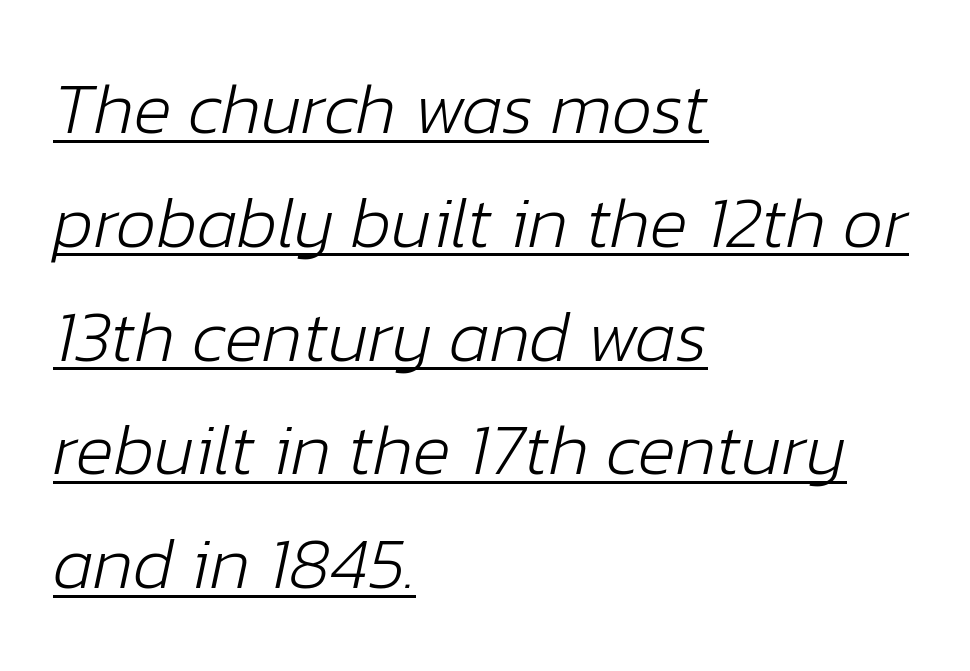
{"italic": "yes", "lean": "right", "slant_degrees": 12, "bold": "no", "weight": "light", "width": "normal", "stroke_contrast": "low", "x_height": "medium", "monospaced": "no", "underline": "yes", "align": "left", "line_spacing": "normal", "line_spacing_ratio": 1.58, "letter_spacing": "normal", "letter_spacing_em": 0.0, "glyph_px": 72}
